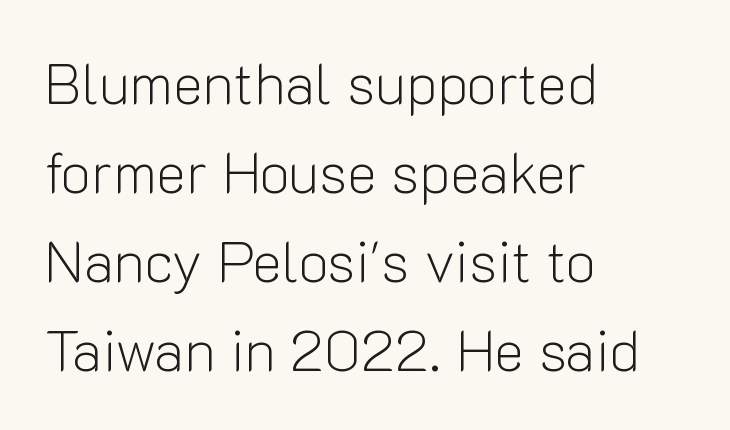
The passage shown is typed in a proportional face where columns would drift. Grotesque or geometric, the face here clearly has no serifs. In CSS terms this would be text-align: left. Words appear dense and cohesive because spacing is normal.
